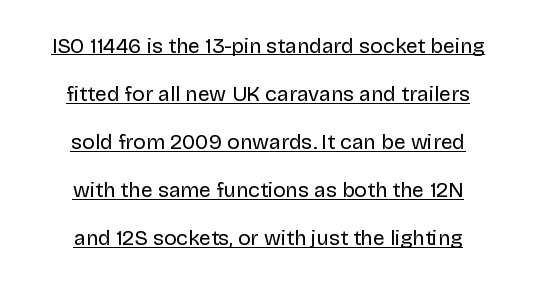
The image shows 21 px text type, upright; set centered, loose line spacing (2.29x), normal letter spacing, underlined.
